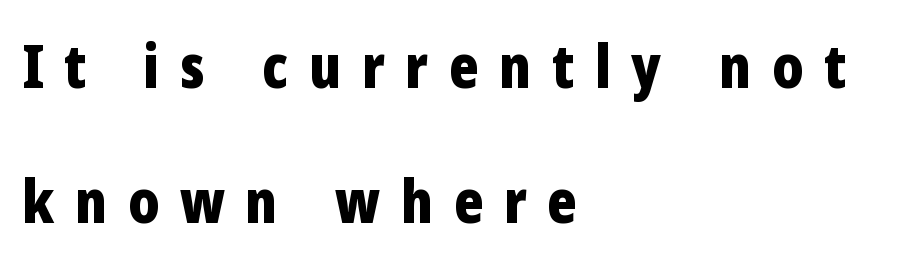
Q: Is the text bold? A: Yes.
Q: Is the text italic (slanted)? A: No, it is upright.
Q: Is the typeface a serif or a sans-serif typeface? A: Sans-serif.
Q: Is the text underlined? A: No.
Q: How is the paragraph aligned? A: Left-aligned.
Q: Is the spacing between letters normal or unusually wide? A: Unusually wide.
Q: Is the spacing between lines tight, normal or loose? A: Loose.
Q: Width (condensed, normal, or wide)? A: Condensed.
Q: Stroke contrast? A: Low.
Q: x-height? A: Medium.
Q: Monospaced? A: No.
